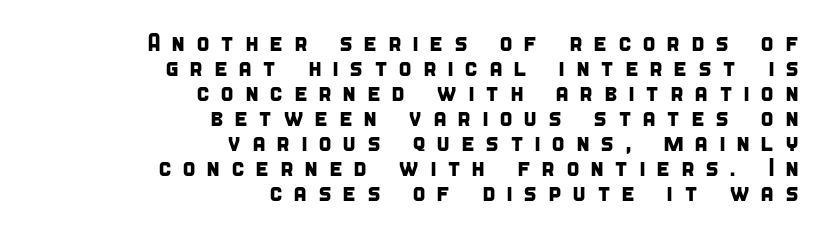
{"underline": "no", "align": "right", "line_spacing": "tight", "line_spacing_ratio": 1.0, "letter_spacing": "wide", "letter_spacing_em": 0.41, "glyph_px": 25}
